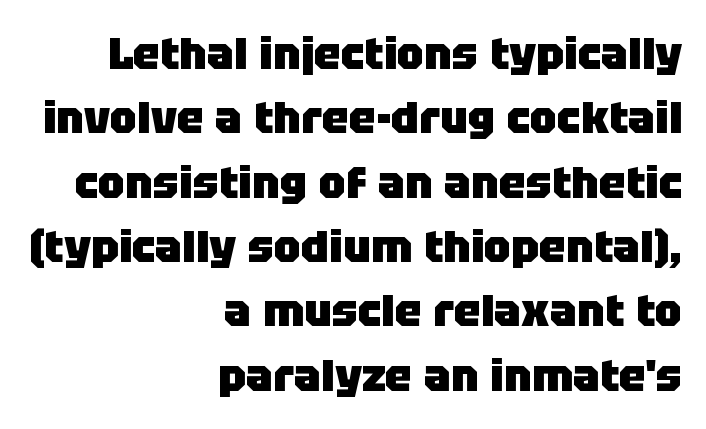
The image shows 45 px heavy sans-serif type, upright; set right-aligned, normal line spacing (1.43x), normal letter spacing, not underlined; low stroke contrast and a large x-height.
